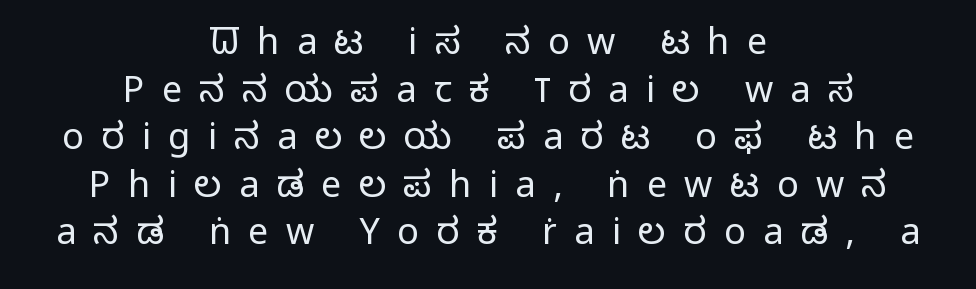
{"serif": "no", "italic": "no", "bold": "no", "weight": "light", "width": "normal", "stroke_contrast": "low", "x_height": "medium", "monospaced": "no", "underline": "no", "align": "center", "line_spacing": "normal", "line_spacing_ratio": 1.32, "letter_spacing": "wide", "letter_spacing_em": 0.48, "glyph_px": 36}
